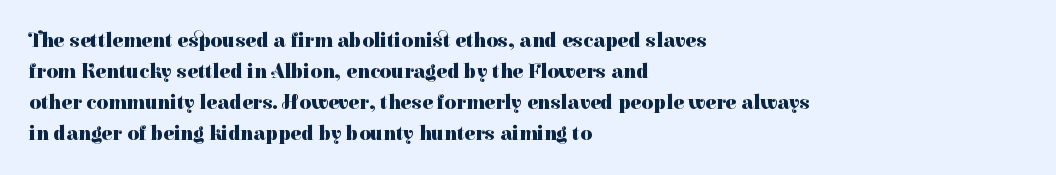
Q: Is the text bold? A: Yes.
Q: Is the text italic (slanted)? A: No, it is upright.
Q: Is the text underlined? A: No.
Q: How is the paragraph aligned? A: Left-aligned.
Q: Is the spacing between letters normal or unusually wide? A: Normal.
Q: Is the spacing between lines tight, normal or loose? A: Normal.
